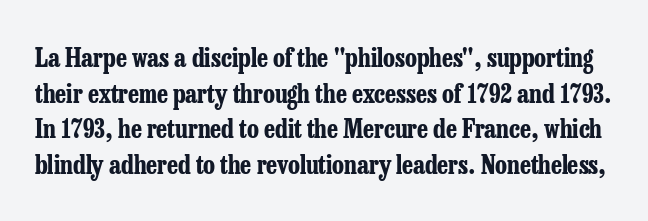
The image shows 25 px bold type, upright; set normal line spacing (1.43x), normal letter spacing, not underlined.
